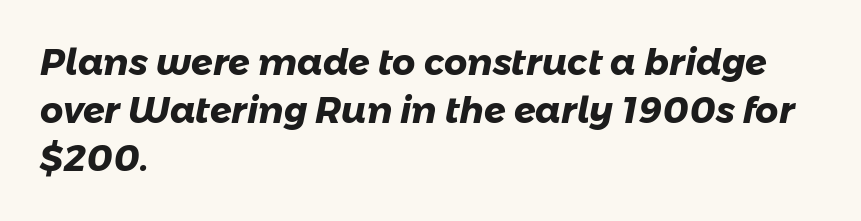
{"serif": "no", "bold": "yes", "weight": "heavy", "width": "normal", "stroke_contrast": "low", "x_height": "medium", "monospaced": "no", "underline": "no", "align": "left", "line_spacing": "normal", "line_spacing_ratio": 1.33, "letter_spacing": "normal", "letter_spacing_em": 0.0, "glyph_px": 36}
